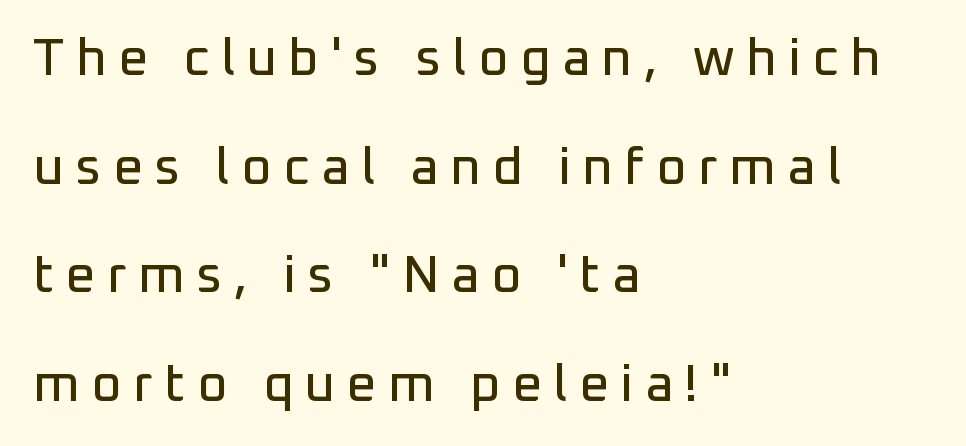
{"serif": "no", "italic": "no", "width": "normal", "stroke_contrast": "low", "x_height": "medium", "monospaced": "no", "underline": "no", "align": "left", "line_spacing": "loose", "line_spacing_ratio": 2.09, "letter_spacing": "wide", "letter_spacing_em": 0.22, "glyph_px": 52}
